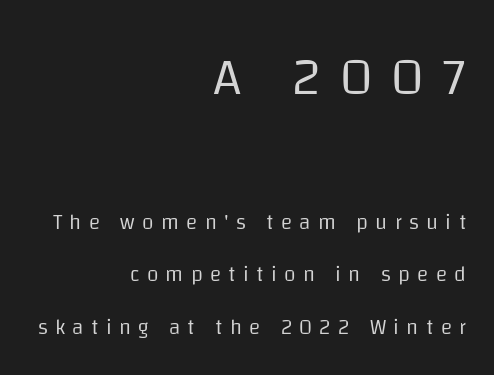
The composition opens big and finishes small. The text was rendered using a sans face with plain stroke endings. The tracking jumps out immediately: characters are airy and widely separated. Characters remain perfectly vertical along every line. Each row of text sits above clean, open space.
